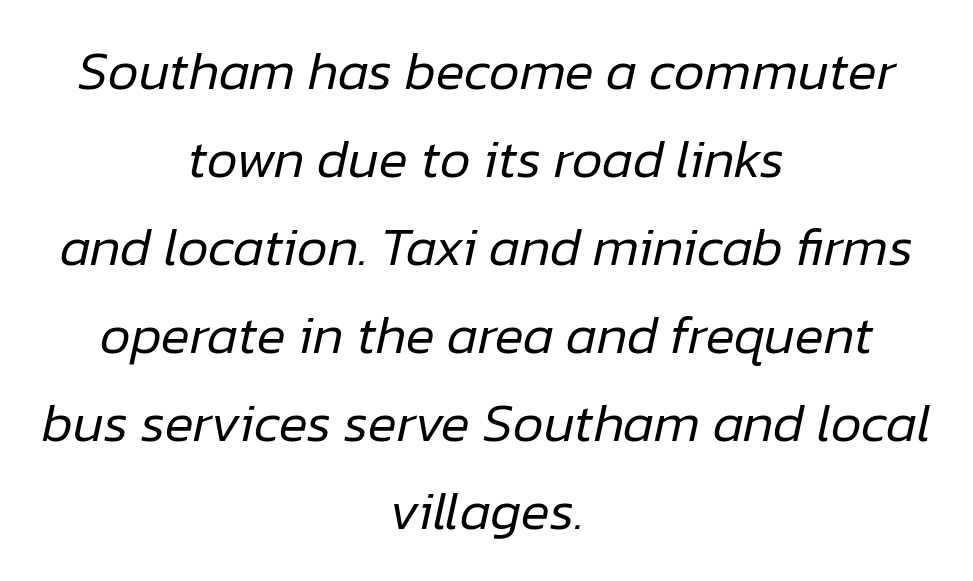
Is this a fixed-width face? No — the glyphs have proportional, varying widths. Where is the straight margin? There isn't one; the lines are centered. Baseline-to-baseline distance is the conventional proportion of letter height. Characters follow at the spacing the type designer built in.
